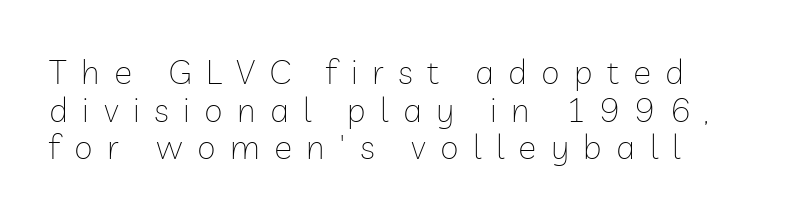
A light-to-regular cut is what we see here. No italicization has been applied; the sample stays upright. Stroke terminals: plain, sans-serif. Reading down the column, the eye jumps only a short way to each next line.
